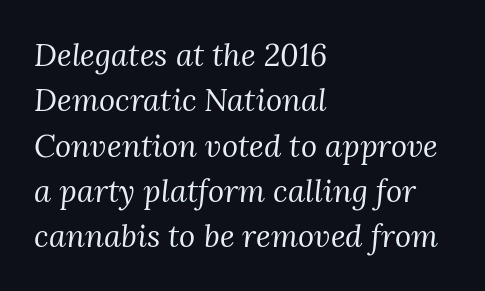
{"serif": "yes", "italic": "yes", "lean": "right", "slant_degrees": 3, "bold": "no", "weight": "regular", "width": "normal", "stroke_contrast": "medium", "x_height": "medium", "monospaced": "no", "underline": "no", "align": "left", "line_spacing": "normal", "line_spacing_ratio": 1.46, "letter_spacing": "normal", "letter_spacing_em": 0.0, "glyph_px": 31}
